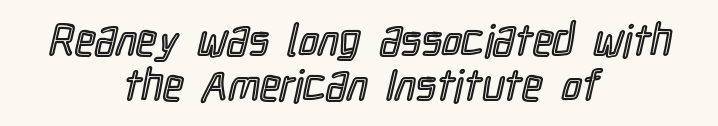
{"width": "condensed", "x_height": "medium", "monospaced": "no", "underline": "no", "align": "center", "line_spacing": "tight", "line_spacing_ratio": 1.02, "letter_spacing": "normal", "letter_spacing_em": 0.0, "glyph_px": 44}
